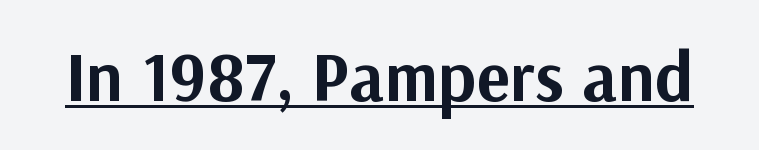
{"serif": "no", "italic": "no", "bold": "yes", "weight": "bold", "width": "normal", "stroke_contrast": "medium", "x_height": "medium", "monospaced": "no", "underline": "yes", "letter_spacing": "normal", "letter_spacing_em": 0.0, "glyph_px": 70}
